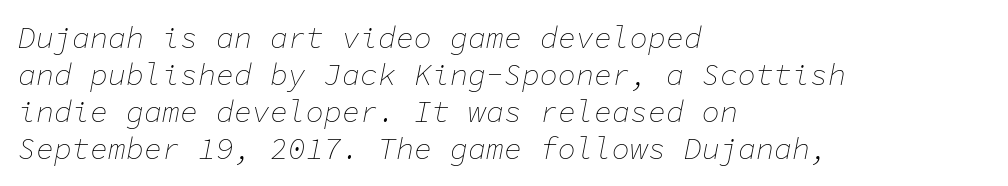
Q: Is the text bold? A: No.
Q: Is the text italic (slanted)? A: Yes, it leans right by about 11 degrees.
Q: Is the text underlined? A: No.
Q: How is the paragraph aligned? A: Left-aligned.
Q: Is the spacing between letters normal or unusually wide? A: Normal.
Q: Width (condensed, normal, or wide)? A: Normal.
Q: Stroke contrast? A: Low.
Q: x-height? A: Medium.
Q: Monospaced? A: Yes.
